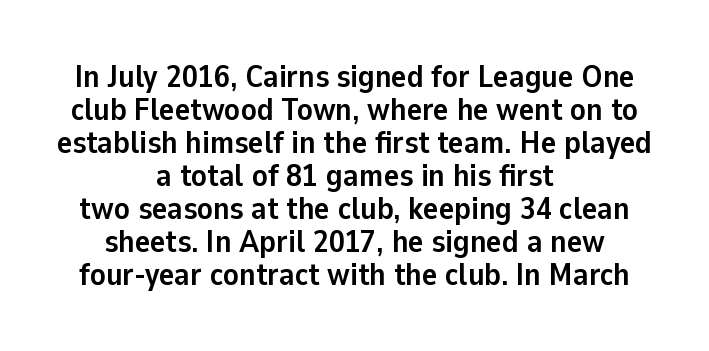
The image shows 32 px semibold sans-serif type, upright; set centered, tight line spacing (1.03x), normal letter spacing, not underlined; low stroke contrast and a medium x-height.
